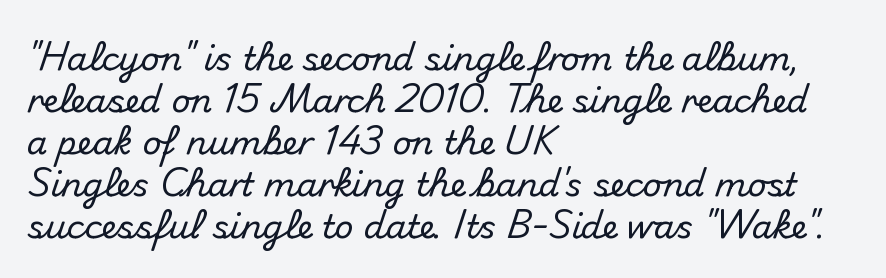
{"serif": "no", "width": "normal", "stroke_contrast": "medium", "x_height": "small", "monospaced": "no", "underline": "no", "align": "left", "line_spacing": "normal", "line_spacing_ratio": 1.27, "letter_spacing": "normal", "letter_spacing_em": 0.0, "glyph_px": 33}
